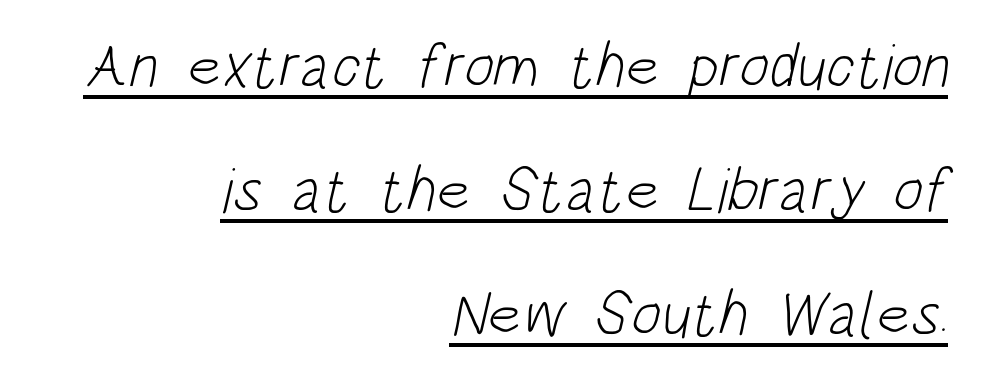
The image shows 63 px light, condensed sans-serif type; set right-aligned, loose line spacing (1.97x), normal letter spacing, underlined; low stroke contrast and a large x-height.
